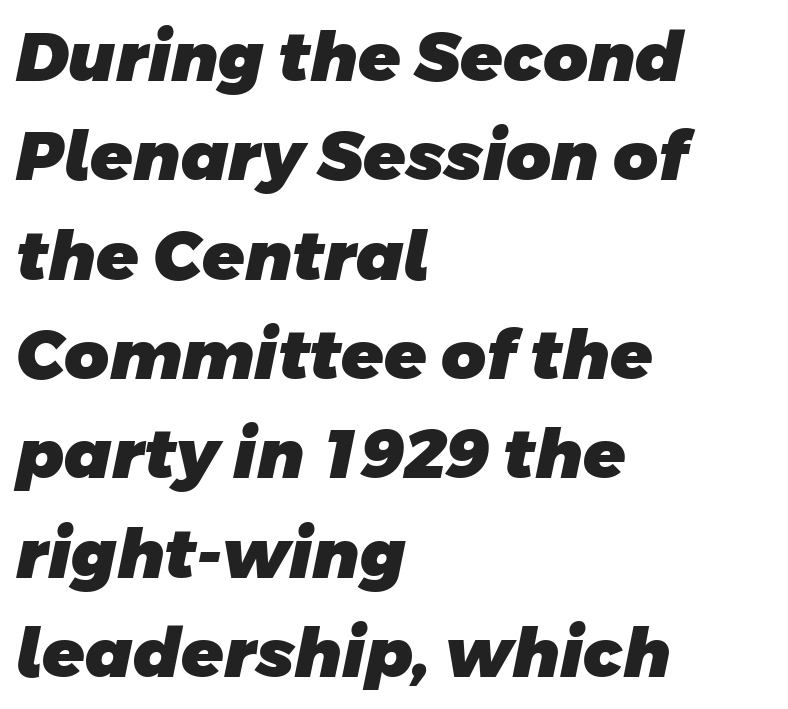
Each word holds together tightly as a unit, with standard inter-letter gaps. Horizontal bands of white between lines are of average thickness. Check where the strokes stop: nothing finishes them off — pure sans. Each row of text sits above clean, open space.
